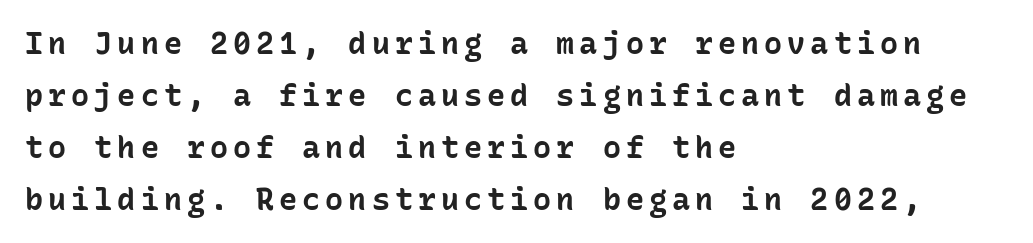
{"serif": "no", "italic": "no", "bold": "yes", "weight": "bold", "width": "normal", "stroke_contrast": "low", "x_height": "medium", "monospaced": "yes", "underline": "no", "align": "left", "line_spacing_ratio": 1.73, "glyph_px": 30}
